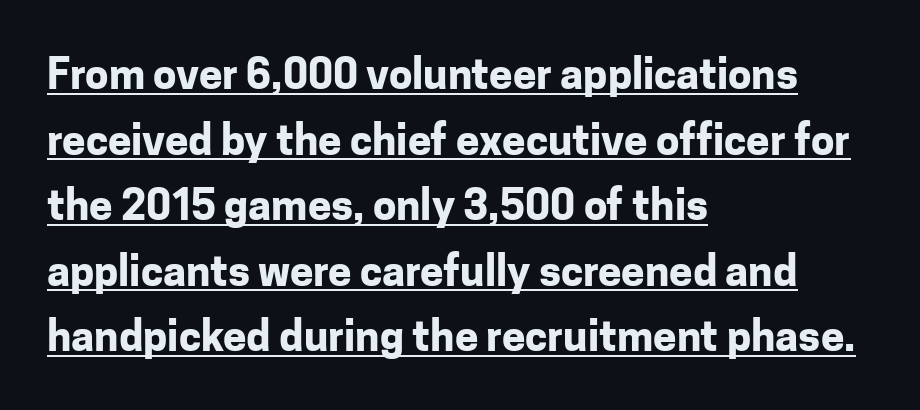
Q: Is the text bold? A: Yes.
Q: Is the text italic (slanted)? A: No, it is upright.
Q: Is the typeface a serif or a sans-serif typeface? A: Sans-serif.
Q: Is the text underlined? A: Yes.
Q: How is the paragraph aligned? A: Left-aligned.
Q: Is the spacing between letters normal or unusually wide? A: Normal.
Q: Is the spacing between lines tight, normal or loose? A: Normal.
Q: Width (condensed, normal, or wide)? A: Normal.
Q: Stroke contrast? A: Low.
Q: x-height? A: Medium.
Q: Monospaced? A: No.
